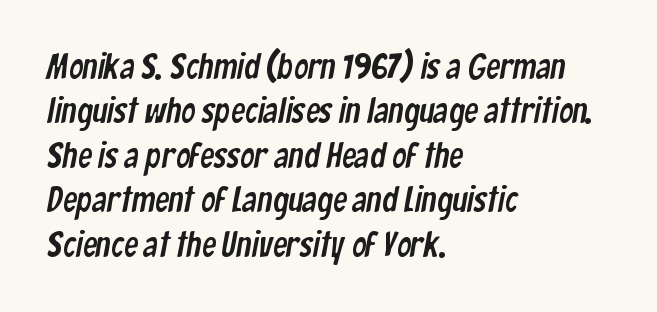
The image shows 35 px condensed sans-serif type; set left-aligned, normal line spacing (1.27x), normal letter spacing, not underlined; low stroke contrast and a medium x-height.
